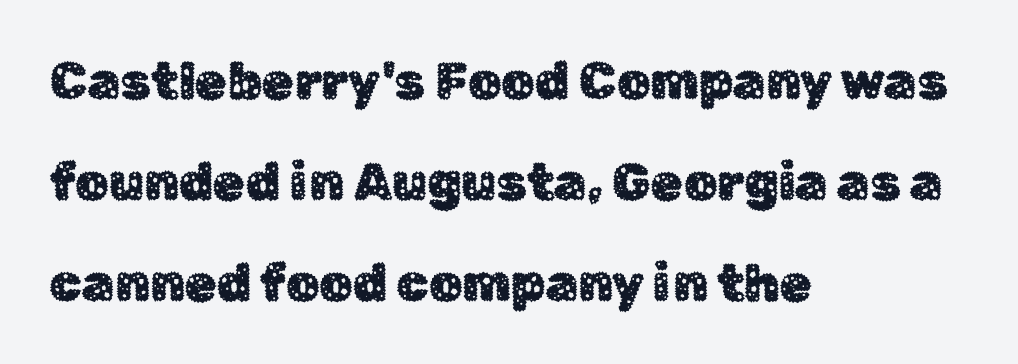
The image shows 52 px sans-serif type, upright; set left-aligned, loose line spacing (1.94x), normal letter spacing, not underlined; low stroke contrast and a medium x-height.
